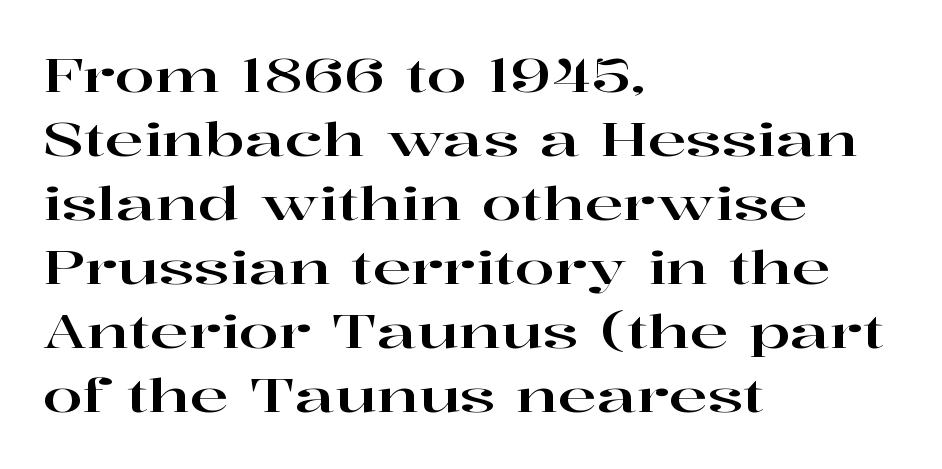
{"serif": "yes", "italic": "no", "width": "wide", "stroke_contrast": "high", "x_height": "medium", "monospaced": "no", "underline": "no", "align": "left", "line_spacing": "normal", "line_spacing_ratio": 1.39, "letter_spacing": "normal", "letter_spacing_em": 0.0, "glyph_px": 46}
